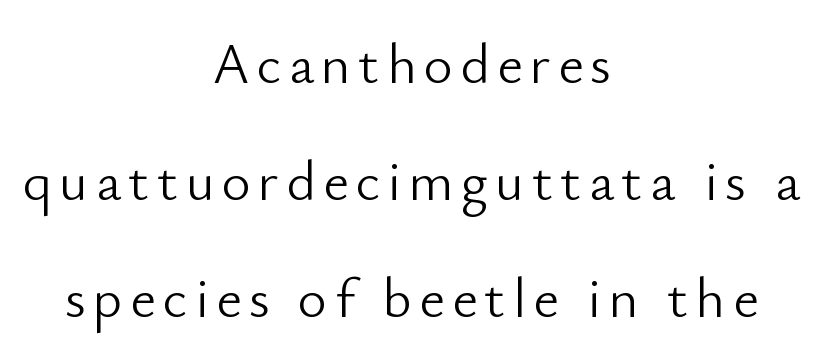
Alignment: centered. The lettering holds an erect, upright posture throughout. Looks like regular typesetting: each glyph gets only the width it needs. The vertical gap from one line to the next is large. Check the space under the baseline: it is left empty.
